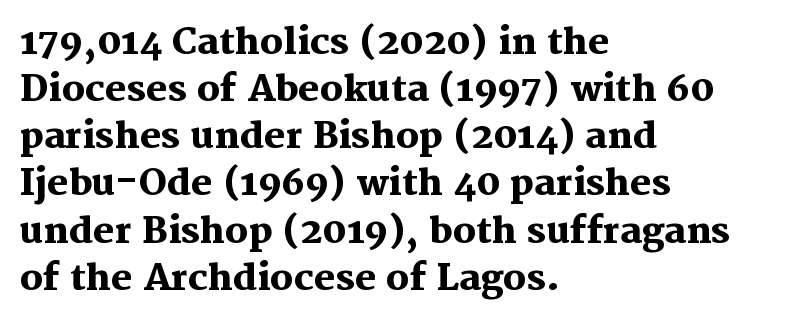
{"serif": "yes", "italic": "no", "bold": "yes", "weight": "heavy", "width": "normal", "stroke_contrast": "medium", "x_height": "medium", "monospaced": "no", "underline": "no", "align": "left", "line_spacing": "normal", "line_spacing_ratio": 1.31, "letter_spacing": "normal", "letter_spacing_em": 0.0, "glyph_px": 36}
